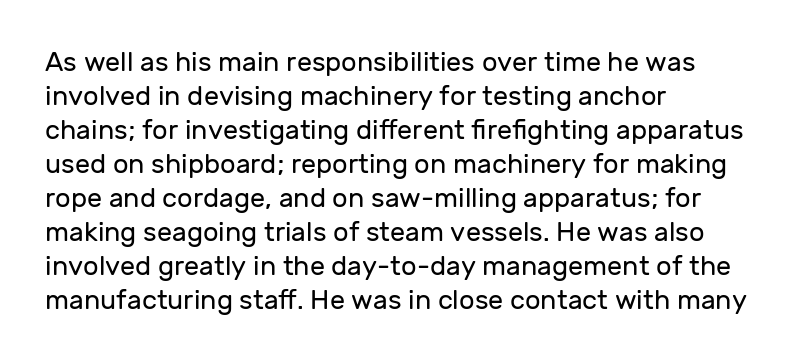
Vertically, the passage feels balanced, rows spaced as you'd expect. The strip under each line holds only bare page. Weight: in the light-to-regular range. Glyph-to-glyph distance matches everyday printed text.
